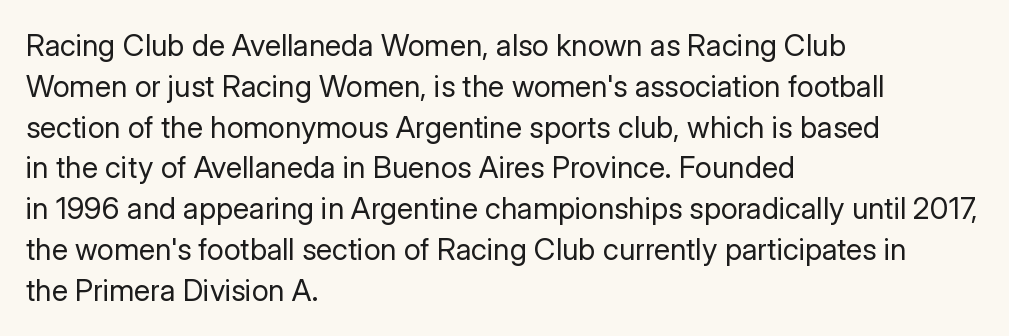
The image shows 30 px regular-weight sans-serif type, upright; set left-aligned, normal line spacing (1.36x), normal letter spacing, not underlined; low stroke contrast and a medium x-height.
